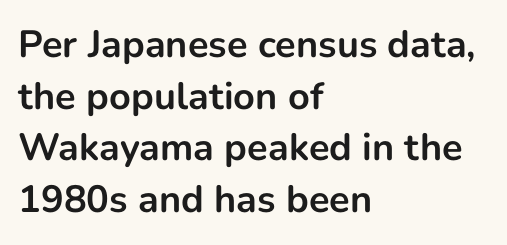
The gap between lines stays unmarked. The type is set solid horizontally, with unmodified tracking. Note: no serifs on the glyphs. Set as a true bold cut, around the 700 mark. A normal amount of white space separates one row of letters from the next.
